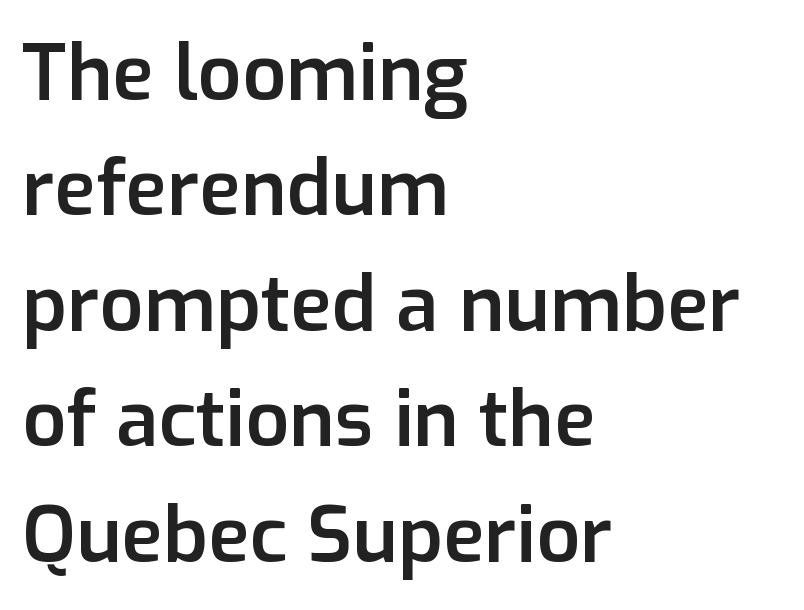
Looks like regular typesetting: each glyph gets only the width it needs. Style check: upright. The vertical gap from one line to the next is medium. This sample uses a sans-serif face.
